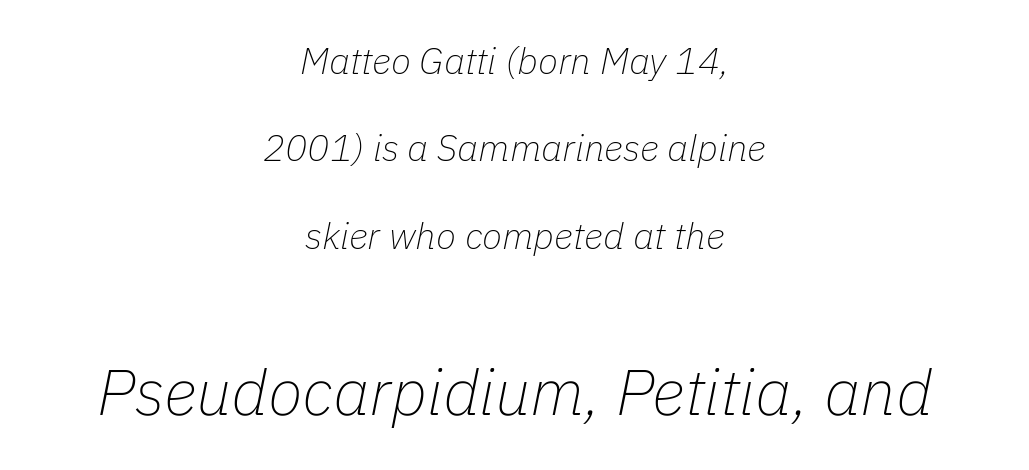
{"italic": "yes", "lean": "right", "slant_degrees": 11, "bold": "no", "weight": "thin", "width": "normal", "stroke_contrast": "low", "x_height": "medium", "monospaced": "no", "underline": "no", "align": "center", "line_spacing": "loose", "line_spacing_ratio": 2.36, "letter_spacing": "normal", "letter_spacing_em": 0.0, "larger_block": "second", "size_ratio": 1.73, "glyph_px": 64}
